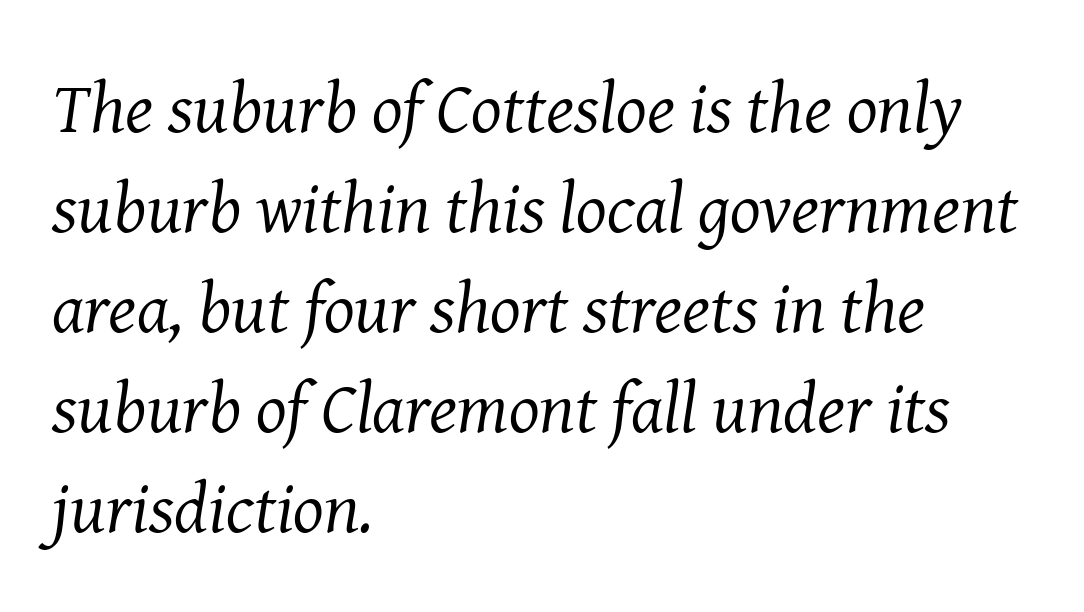
Compared with ordinary roman type, these characters are visibly tilted. Each word holds together tightly as a unit, with standard inter-letter gaps. Serifs: yes, visible at the terminals of the letterforms. Each letter keeps its own natural width here, so spacing adapts to shape. Students, observe: this is what conventionally led text looks like.
